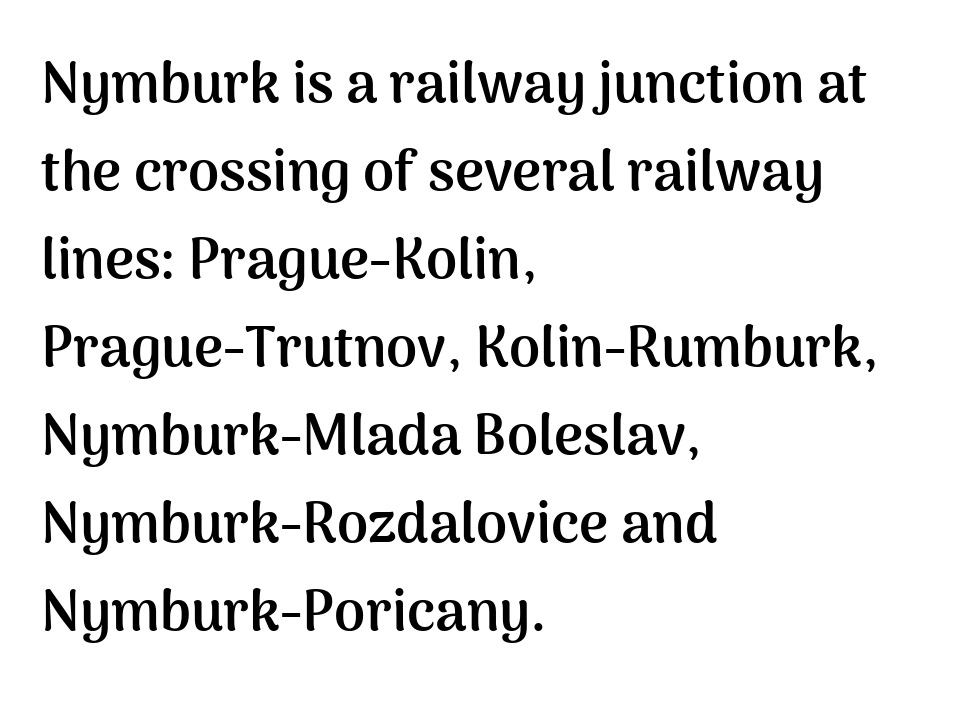
Q: Is the text bold? A: Yes.
Q: Is the text italic (slanted)? A: No, it is upright.
Q: Is the typeface a serif or a sans-serif typeface? A: Sans-serif.
Q: Is the text underlined? A: No.
Q: How is the paragraph aligned? A: Left-aligned.
Q: Is the spacing between letters normal or unusually wide? A: Normal.
Q: Is the spacing between lines tight, normal or loose? A: Normal.
Q: Width (condensed, normal, or wide)? A: Normal.
Q: Stroke contrast? A: Medium.
Q: x-height? A: Medium.
Q: Monospaced? A: No.
